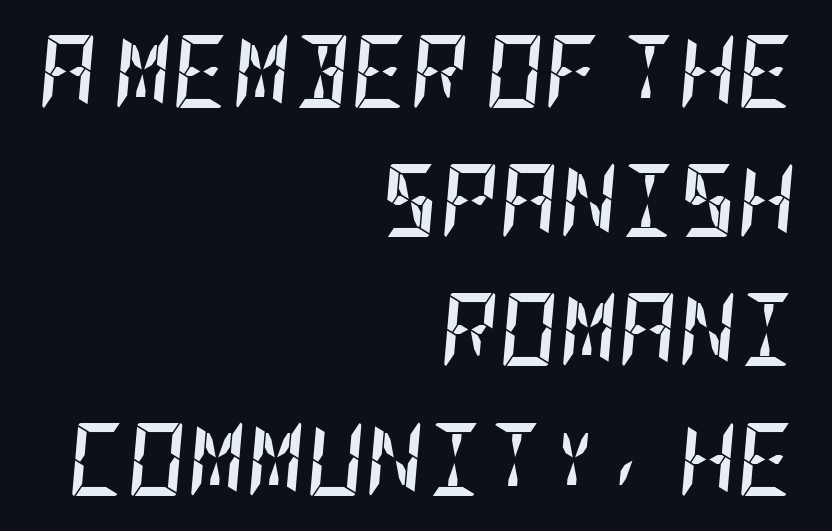
The image shows 73 px semibold, condensed type, italic (leaning right); set right-aligned, line spacing 1.77x, normal letter spacing, not underlined; low stroke contrast and a large x-height.
